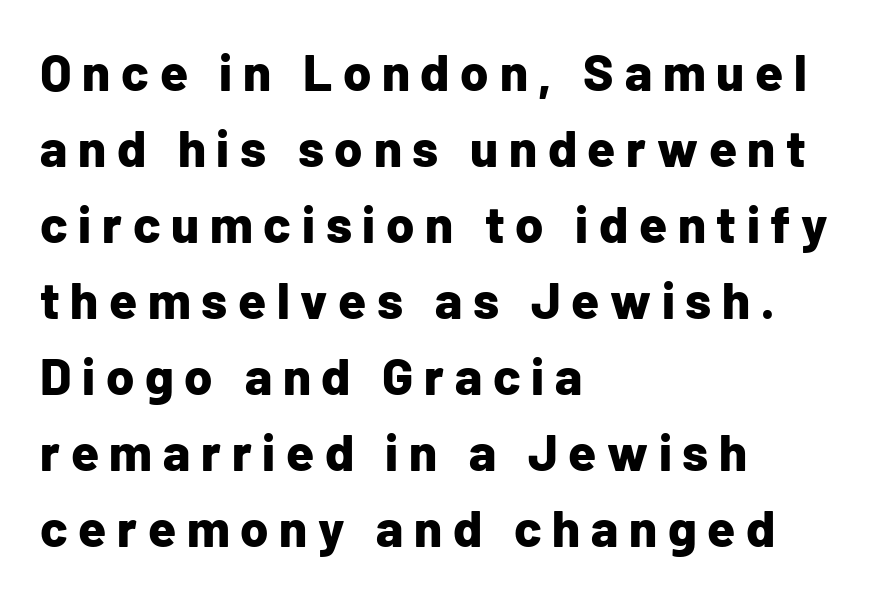
Q: Is the text bold? A: Yes.
Q: Is the text italic (slanted)? A: No, it is upright.
Q: Is the typeface a serif or a sans-serif typeface? A: Sans-serif.
Q: Is the text underlined? A: No.
Q: How is the paragraph aligned? A: Left-aligned.
Q: Is the spacing between letters normal or unusually wide? A: Unusually wide.
Q: Is the spacing between lines tight, normal or loose? A: Normal.
Q: Width (condensed, normal, or wide)? A: Normal.
Q: Stroke contrast? A: Low.
Q: x-height? A: Medium.
Q: Monospaced? A: No.
